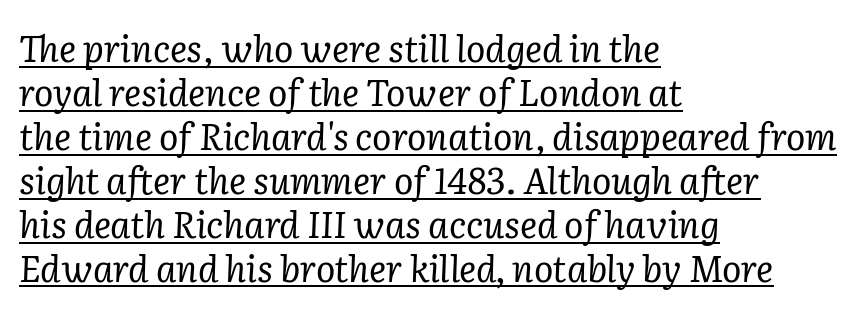
{"serif": "yes", "italic": "yes", "lean": "right", "slant_degrees": 2, "bold": "no", "weight": "regular", "width": "normal", "stroke_contrast": "low", "x_height": "medium", "monospaced": "no", "underline": "yes", "align": "left", "line_spacing_ratio": 1.22, "letter_spacing": "normal", "letter_spacing_em": 0.0, "glyph_px": 36}
